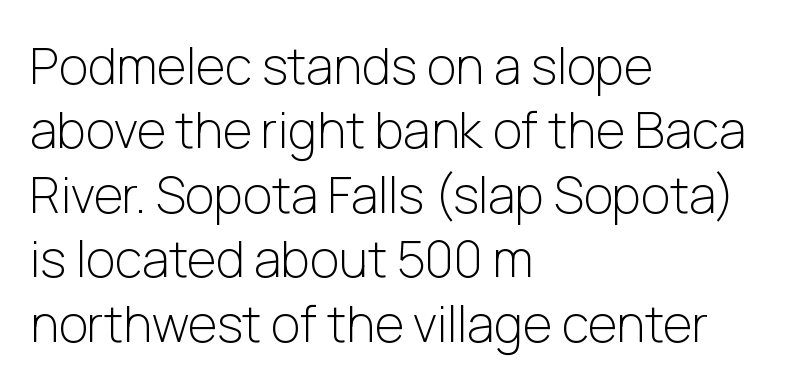
{"serif": "no", "italic": "no", "bold": "no", "weight": "light", "width": "normal", "stroke_contrast": "low", "x_height": "medium", "monospaced": "no", "underline": "no", "align": "left", "line_spacing": "normal", "line_spacing_ratio": 1.29, "letter_spacing": "normal", "letter_spacing_em": 0.0, "glyph_px": 50}
